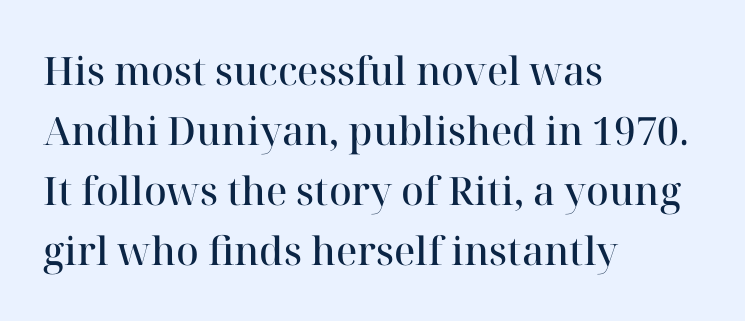
Line spacing here is normal. Here the designer chose a conventional face with non-uniform glyph widths. Descenders hang freely into open space. The line texture is even and compact thanks to regular tracking. Does the type have serifs? Yes, each stem ends in a small foot.
